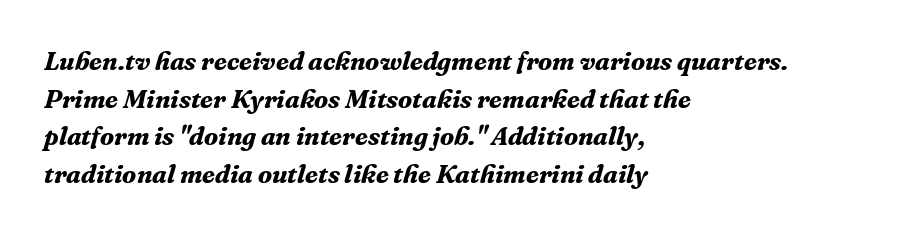
{"italic": "yes", "lean": "right", "slant_degrees": 16, "bold": "yes", "underline": "no", "align": "left", "line_spacing": "normal", "line_spacing_ratio": 1.45, "letter_spacing": "normal", "letter_spacing_em": 0.0, "glyph_px": 26}
